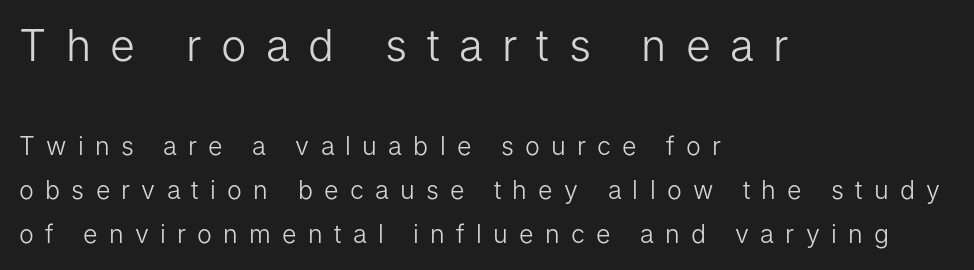
{"serif": "no", "italic": "no", "bold": "no", "weight": "light", "width": "normal", "stroke_contrast": "low", "x_height": "medium", "monospaced": "no", "underline": "no", "align": "left", "line_spacing_ratio": 1.77, "letter_spacing": "wide", "letter_spacing_em": 0.45, "larger_block": "first", "size_ratio": 1.72, "glyph_px": 43}
